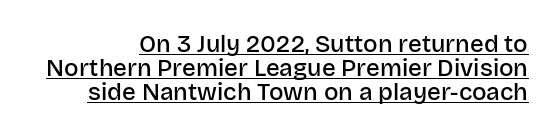
Q: Is the text bold? A: Semi-bold.
Q: Is the text italic (slanted)? A: No, it is upright.
Q: Is the text underlined? A: Yes.
Q: Is the spacing between letters normal or unusually wide? A: Normal.
Q: Is the spacing between lines tight, normal or loose? A: Tight.
